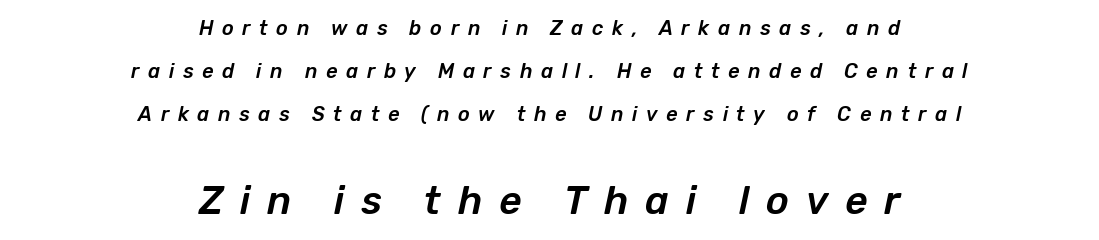
The area under the type is left untouched. Designer's note — italics engaged. The tracking reads as deliberately expanded to a designer's eye. A student would notice the bottom passage is typeset larger than what precedes it.
